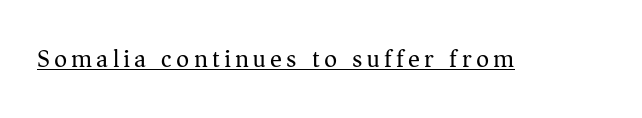
The image shows 25 px text type, upright; set underlined.
